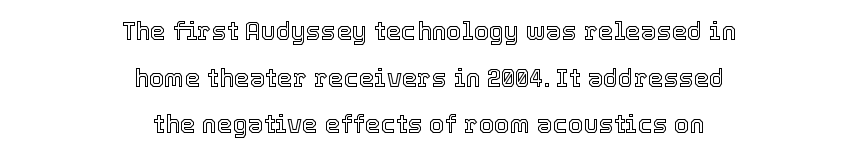
Q: Is the text italic (slanted)? A: No, it is upright.
Q: Is the text underlined? A: No.
Q: How is the paragraph aligned? A: Centered.
Q: Is the spacing between letters normal or unusually wide? A: Normal.
